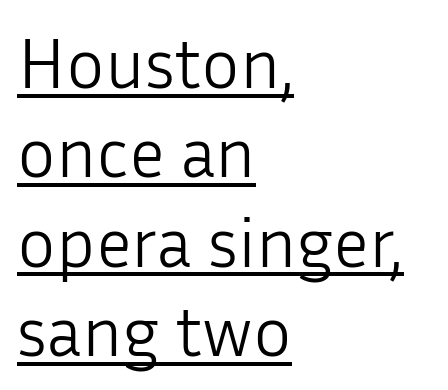
{"serif": "no", "italic": "no", "bold": "no", "weight": "light", "width": "normal", "stroke_contrast": "low", "x_height": "medium", "monospaced": "no", "underline": "yes", "align": "left", "line_spacing_ratio": 1.24, "letter_spacing": "normal", "letter_spacing_em": 0.0, "glyph_px": 72}
